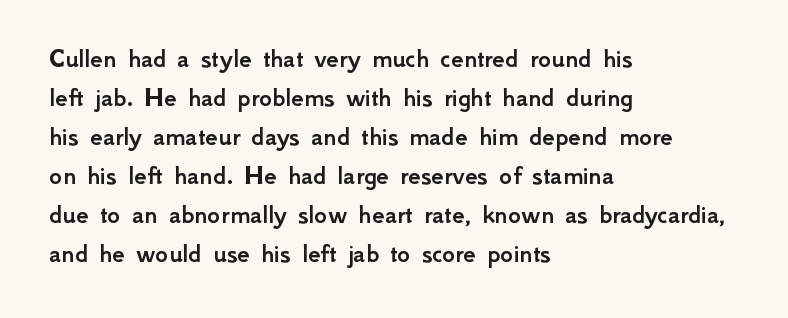
Spacing verdict: proportional, widths tailored to each character. Is the letter spacing exaggerated? No — it looks like the ordinary default. The compositor pushed each line to the left boundary. You can tell it's not italic because the verticals are truly vertical. Quick note: interline space is typical.
